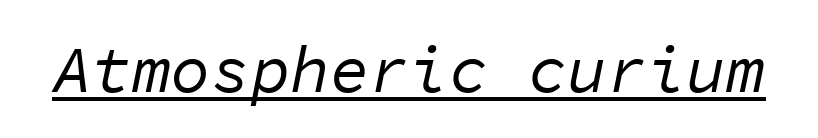
The image shows 66 px regular-weight type, italic (leaning right), monospaced; set normal letter spacing, underlined; low stroke contrast and a medium x-height.
